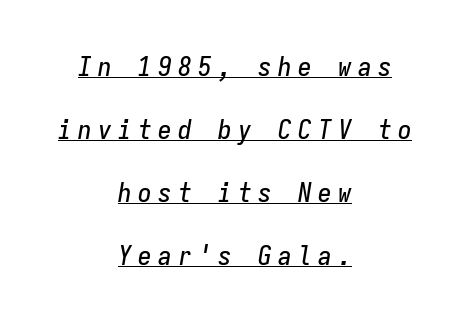
{"italic": "yes", "lean": "right", "slant_degrees": 9, "underline": "yes", "align": "center", "line_spacing": "loose", "line_spacing_ratio": 2.33, "letter_spacing": "wide", "letter_spacing_em": 0.24, "glyph_px": 27}
